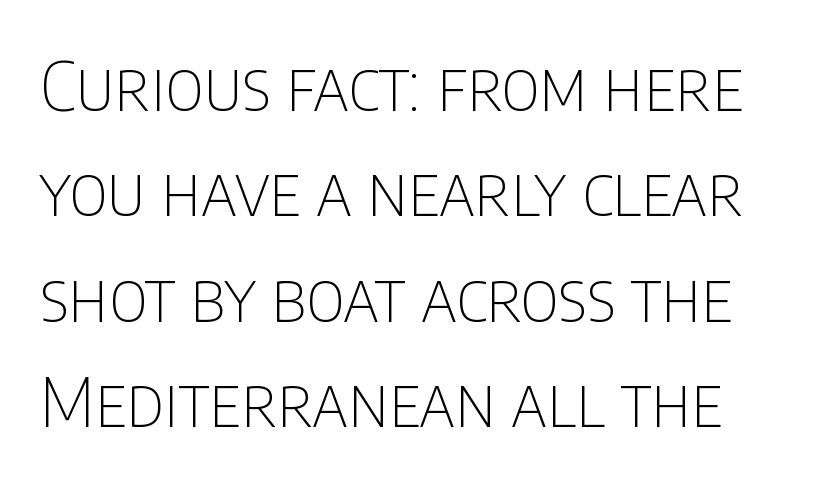
Q: Is the text bold? A: No.
Q: Is the text italic (slanted)? A: No, it is upright.
Q: Is the typeface a serif or a sans-serif typeface? A: Sans-serif.
Q: Is the text underlined? A: No.
Q: Is the spacing between letters normal or unusually wide? A: Normal.
Q: Is the spacing between lines tight, normal or loose? A: Normal.
Q: Width (condensed, normal, or wide)? A: Condensed.
Q: Stroke contrast? A: Low.
Q: x-height? A: Large.
Q: Monospaced? A: No.
